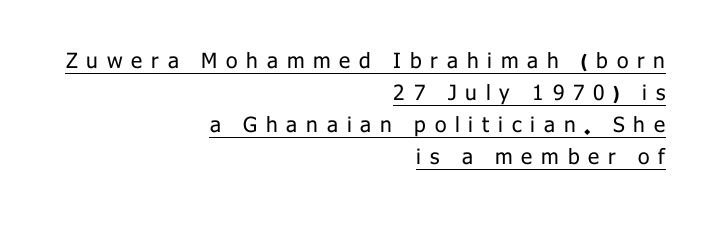
Is there any slant? The stems are plumb. Letter spacing: wide. This sample carries an underscore along the baseline area. Is the stroke heavy? The answer is a plain regular-or-lighter. Whoever set this chose a conventional vertical rhythm. A student would call this right alignment; a typographer would say flush right, rag left.
